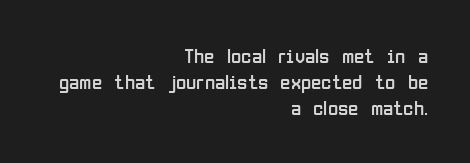
Compared with a typical body face, this is equally light or lighter still. Which margin do the lines hug? The right one — the left edge is uneven. The specimen reads as upright at a glance. Standard letterfit; no display-style spreading of the glyphs. Has an underline been added? It has not.
